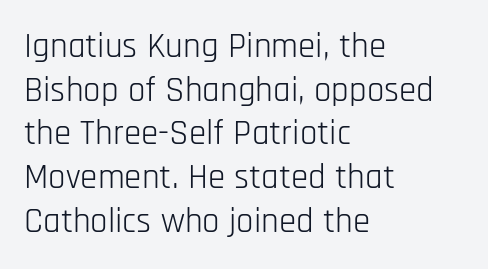
{"serif": "no", "italic": "no", "bold": "no", "weight": "light", "width": "condensed", "stroke_contrast": "low", "x_height": "large", "monospaced": "no", "underline": "no", "align": "left", "line_spacing": "normal", "line_spacing_ratio": 1.25, "letter_spacing": "normal", "letter_spacing_em": 0.0, "glyph_px": 35}
